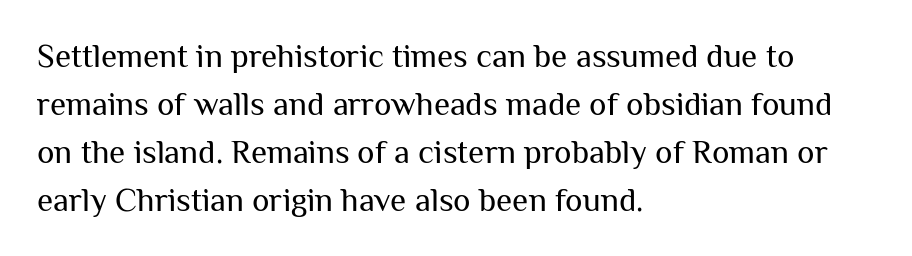
Q: Is the text bold? A: No.
Q: Is the text italic (slanted)? A: No, it is upright.
Q: Is the typeface a serif or a sans-serif typeface? A: Sans-serif.
Q: Is the text underlined? A: No.
Q: How is the paragraph aligned? A: Left-aligned.
Q: Is the spacing between letters normal or unusually wide? A: Normal.
Q: Is the spacing between lines tight, normal or loose? A: Normal.
Q: Width (condensed, normal, or wide)? A: Normal.
Q: Stroke contrast? A: Medium.
Q: x-height? A: Medium.
Q: Monospaced? A: No.
